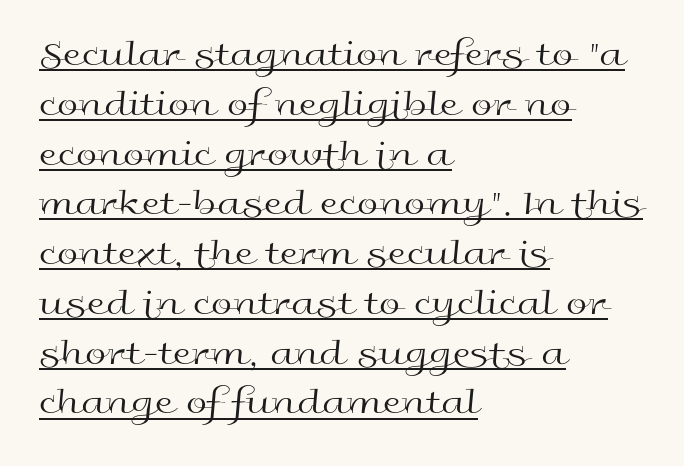
The image shows 38 px regular-weight, wide sans-serif type, upright; set left-aligned, normal line spacing (1.31x), normal letter spacing, underlined; a medium x-height.
